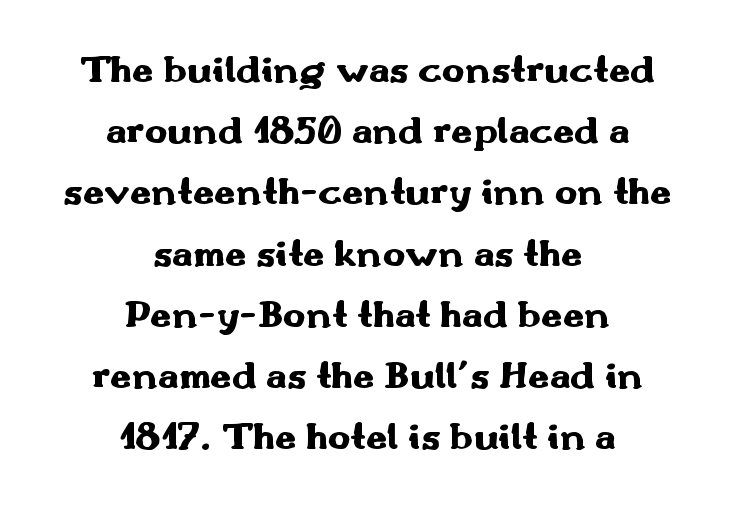
Q: Is the text bold? A: Yes.
Q: Is the text italic (slanted)? A: No, it is upright.
Q: Is the typeface a serif or a sans-serif typeface? A: Sans-serif.
Q: Is the text underlined? A: No.
Q: How is the paragraph aligned? A: Centered.
Q: Is the spacing between letters normal or unusually wide? A: Normal.
Q: Is the spacing between lines tight, normal or loose? A: Normal.
Q: Width (condensed, normal, or wide)? A: Wide.
Q: Stroke contrast? A: Medium.
Q: x-height? A: Small.
Q: Monospaced? A: No.
